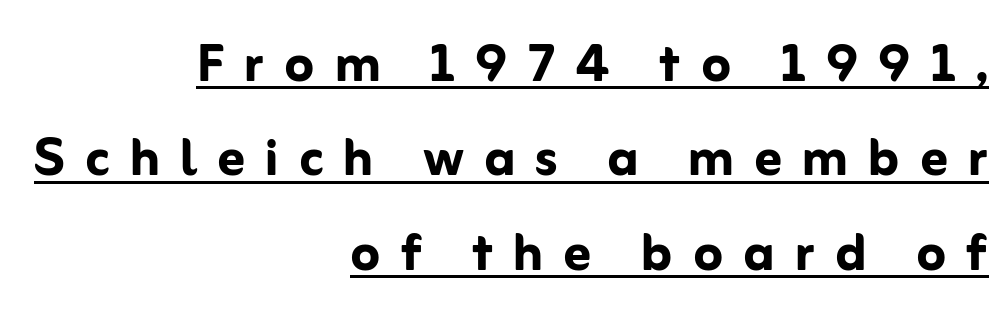
The image shows 67 px semibold sans-serif type, upright; set right-aligned, normal line spacing (1.41x), unusually wide letter spacing (+0.3 em), underlined; low stroke contrast and a medium x-height.
